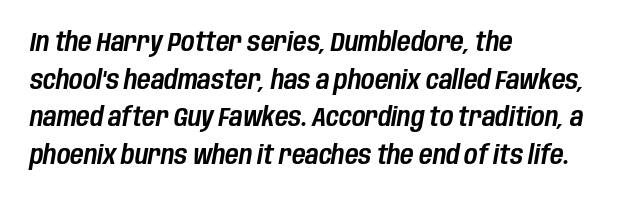
Q: Is the text italic (slanted)? A: Yes, it leans right by about 10 degrees.
Q: Is the text underlined? A: No.
Q: How is the paragraph aligned? A: Left-aligned.
Q: Is the spacing between letters normal or unusually wide? A: Normal.
Q: Is the spacing between lines tight, normal or loose? A: Normal.
